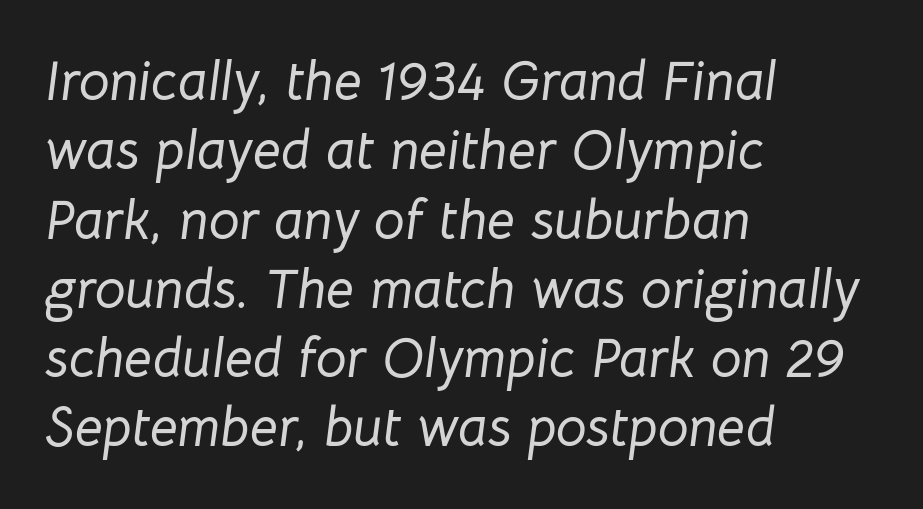
The image shows 55 px text type, italic (leaning right); set left-aligned, normal line spacing (1.26x), normal letter spacing, not underlined; low stroke contrast and a medium x-height.
